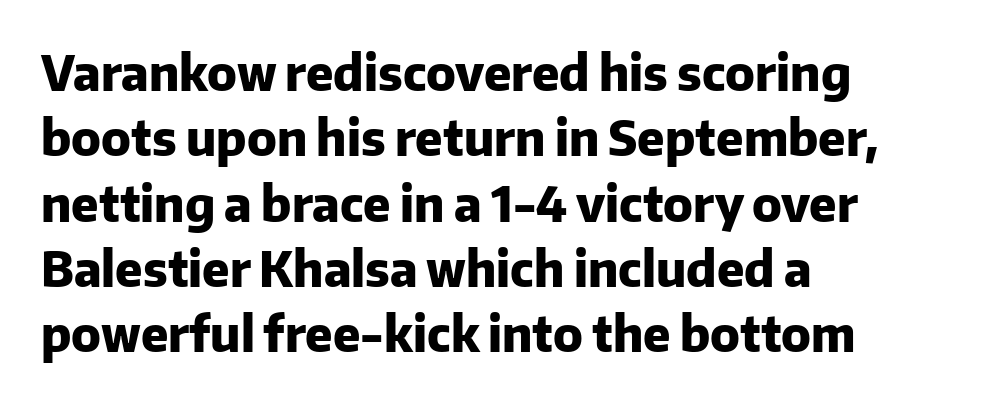
{"serif": "no", "italic": "no", "bold": "yes", "weight": "heavy", "width": "normal", "stroke_contrast": "low", "x_height": "medium", "monospaced": "no", "underline": "no", "align": "left", "line_spacing": "normal", "line_spacing_ratio": 1.36, "letter_spacing": "normal", "letter_spacing_em": 0.0, "glyph_px": 48}
